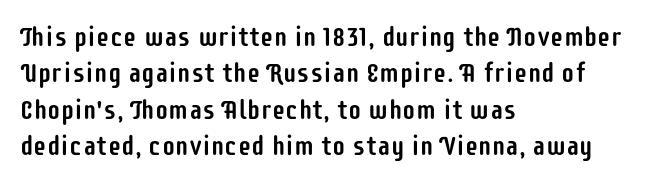
The image shows 27 px text type, upright; set left-aligned, normal line spacing (1.35x), normal letter spacing, not underlined.
